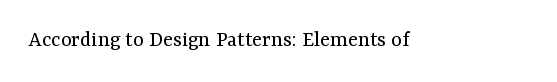
The type is set solid horizontally, with unmodified tracking. Words float on clear page, feet unadorned. A quiet, ordinary-to-light weight characterises the typeface. The type sits square on the baseline with zero lean.
